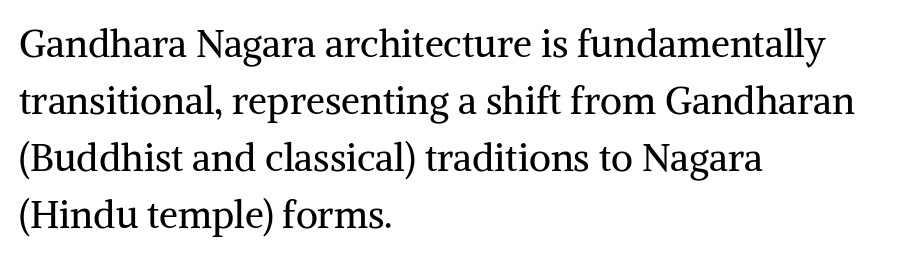
The image shows 38 px regular-weight serif type, upright; set left-aligned, normal line spacing (1.5x), normal letter spacing, not underlined; medium stroke contrast and a medium x-height.
